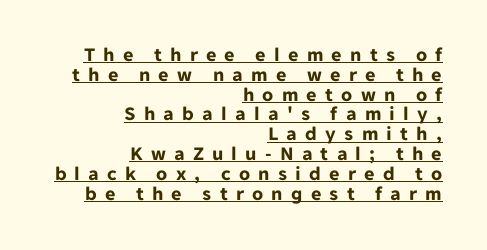
The face used here appears with an underline applied. Line ends are locked; line starts wander. What's the leading like? Squeezed, with rows nearly overlapping. Pretty heavy lettering here — definitely bold. Characters remain perfectly vertical along every line. The line texture is sparse and dotted thanks to wide tracking.
